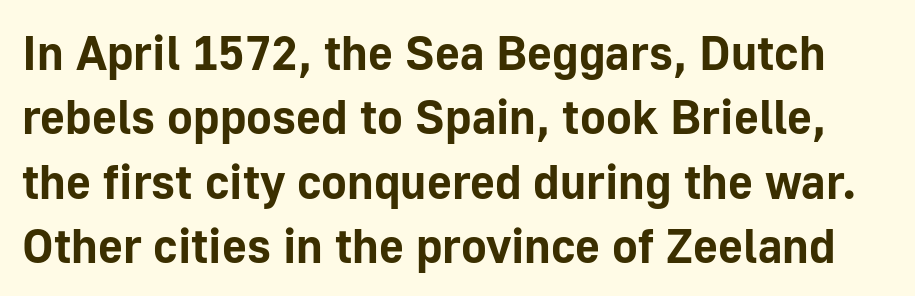
{"serif": "no", "italic": "no", "bold": "yes", "weight": "bold", "width": "normal", "stroke_contrast": "low", "x_height": "medium", "monospaced": "no", "underline": "no", "line_spacing": "normal", "line_spacing_ratio": 1.34, "letter_spacing": "normal", "letter_spacing_em": 0.0, "glyph_px": 48}
